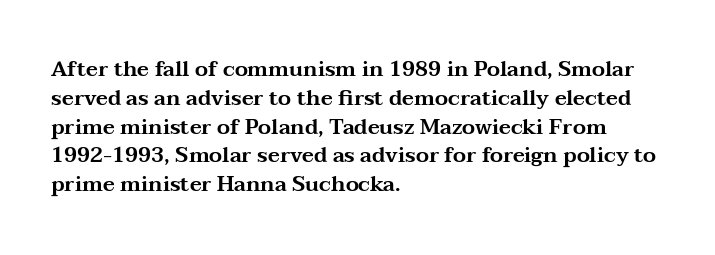
{"italic": "no", "underline": "no", "align": "left", "line_spacing": "normal", "line_spacing_ratio": 1.37, "letter_spacing": "normal", "letter_spacing_em": 0.0, "glyph_px": 21}
